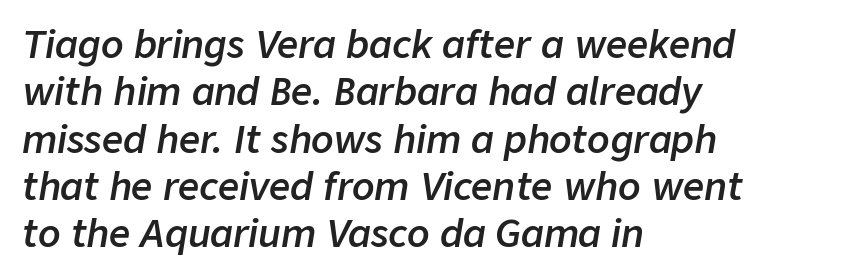
Q: Is the text bold? A: Semi-bold.
Q: Is the text italic (slanted)? A: Yes, it leans right by about 9 degrees.
Q: Is the text underlined? A: No.
Q: How is the paragraph aligned? A: Left-aligned.
Q: Is the spacing between letters normal or unusually wide? A: Normal.
Q: Is the spacing between lines tight, normal or loose? A: Normal.
Q: Width (condensed, normal, or wide)? A: Normal.
Q: Stroke contrast? A: Low.
Q: x-height? A: Medium.
Q: Monospaced? A: No.
